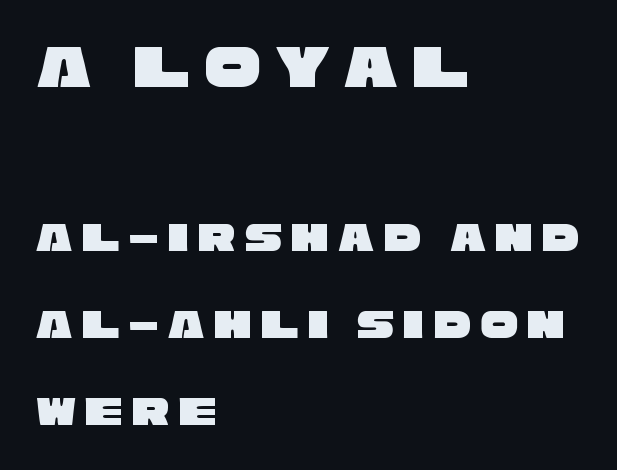
{"serif": "no", "width": "wide", "stroke_contrast": "low", "x_height": "large", "monospaced": "no", "underline": "no", "align": "left", "line_spacing": "loose", "line_spacing_ratio": 2.07, "letter_spacing": "wide", "letter_spacing_em": 0.22, "larger_block": "first", "size_ratio": 1.5, "glyph_px": 63}
